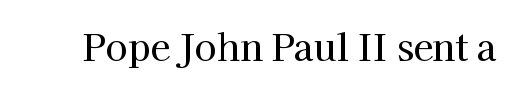
Q: Is the text italic (slanted)? A: No, it is upright.
Q: Is the typeface a serif or a sans-serif typeface? A: Serif.
Q: Is the text underlined? A: No.
Q: Is the spacing between letters normal or unusually wide? A: Normal.
Q: Width (condensed, normal, or wide)? A: Normal.
Q: Stroke contrast? A: High.
Q: x-height? A: Medium.
Q: Monospaced? A: No.
